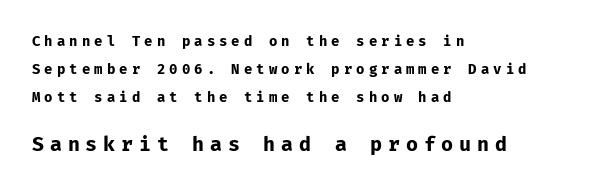
{"italic": "no", "bold": "yes", "underline": "no", "align": "left", "line_spacing": "loose", "line_spacing_ratio": 1.99, "letter_spacing": "wide", "letter_spacing_em": 0.29, "larger_block": "second", "size_ratio": 1.43, "glyph_px": 20}
